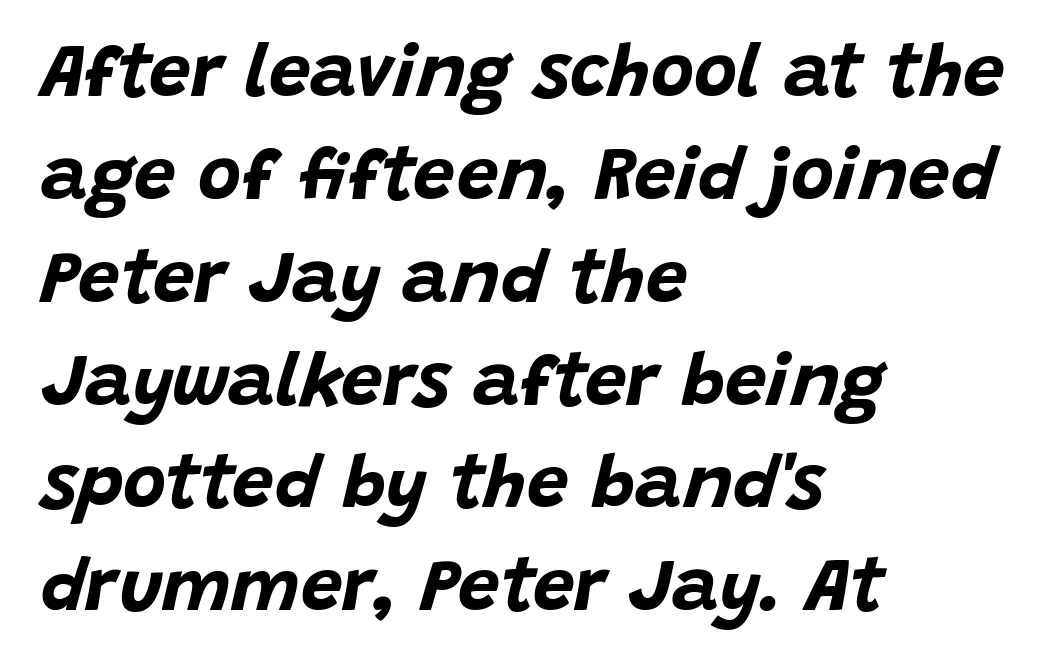
The image shows 74 px bold type, italic (leaning right); set left-aligned, normal line spacing (1.39x), normal letter spacing, not underlined; low stroke contrast and a large x-height.
